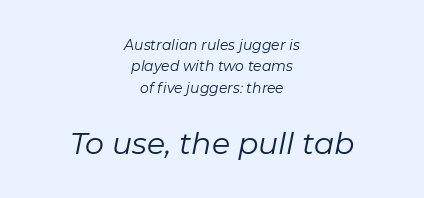
Q: Is the text bold? A: No.
Q: Is the text italic (slanted)? A: Yes, it leans right by about 11 degrees.
Q: Is the text underlined? A: No.
Q: How is the paragraph aligned? A: Centered.
Q: Is the spacing between letters normal or unusually wide? A: Normal.
Q: Is the spacing between lines tight, normal or loose? A: Normal.
Q: Which block of text is set in a larger size, the first (top) or the second (bottom)? A: The second (bottom) one.
Q: Width (condensed, normal, or wide)? A: Normal.
Q: Stroke contrast? A: Low.
Q: x-height? A: Medium.
Q: Monospaced? A: No.
